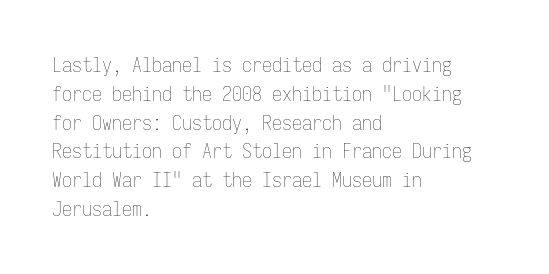
Vertical strokes here are truly vertical. The typesetting does not lean heavy: it is not bold. These lines keep a tight, regular rhythm from letter to letter. Anything drawn beneath the words? Only blank space. The designer left line spacing at the default. Caption: multi-line text, flush left, ragged right.
